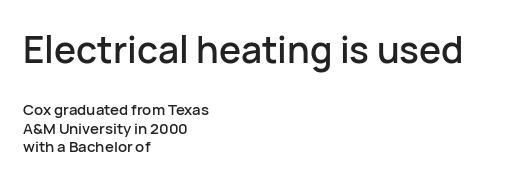
The image shows 37 px sans-serif type, upright; set left-aligned, normal line spacing (1.25x), normal letter spacing, not underlined; the first (top) block is 2.47x larger; low stroke contrast and a medium x-height.
